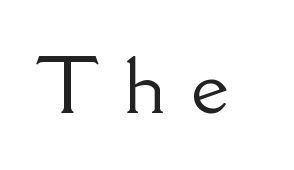
The image shows 72 px serif type, upright; set unusually wide letter spacing (+0.35 em), not underlined; low stroke contrast and a small x-height.
